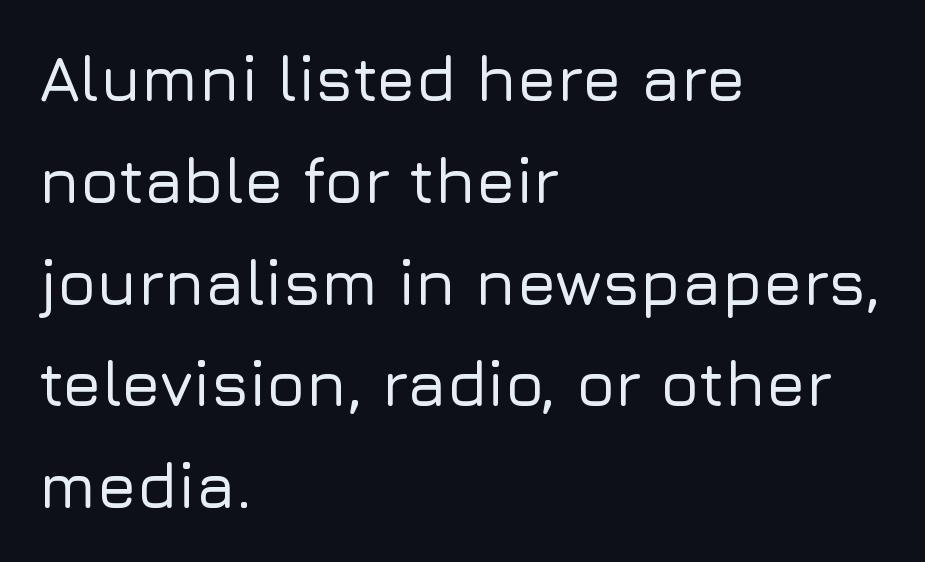
The image shows 64 px sans-serif type, upright; set left-aligned, normal line spacing (1.59x), normal letter spacing, not underlined; low stroke contrast and a medium x-height.
